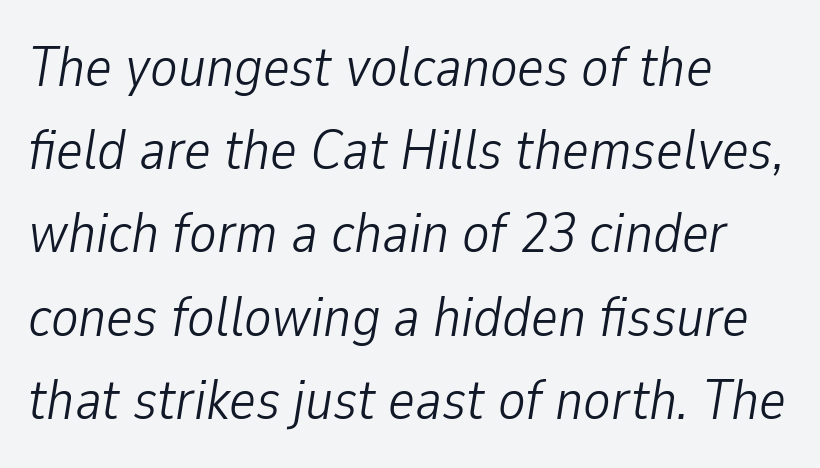
The lines are quadded left. Just letters on the line, the space beneath them empty. A typesetter would call this proportional, since set widths differ per character. The letters sit at their default tracking, neither squeezed nor spread.
